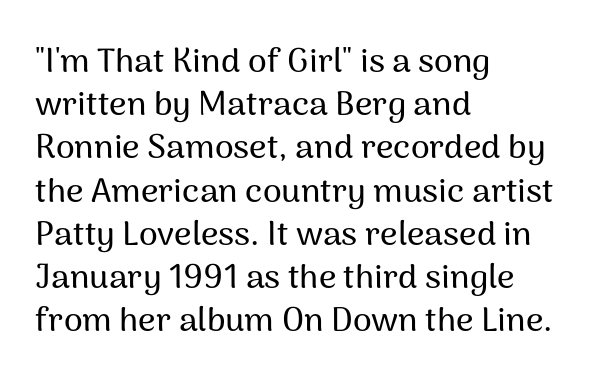
{"serif": "no", "italic": "no", "width": "normal", "stroke_contrast": "medium", "x_height": "medium", "monospaced": "no", "underline": "no", "align": "left", "line_spacing": "normal", "line_spacing_ratio": 1.27, "letter_spacing": "normal", "letter_spacing_em": 0.0, "glyph_px": 34}
